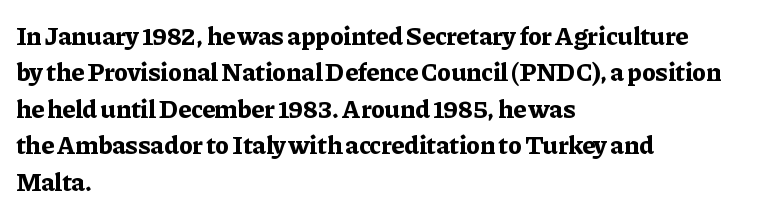
Characters remain perfectly vertical along every line. The passage is arranged the way most books set body copy — flush left. These lines sit exactly where default settings would place them. Nobody touched the tracking dial on this one. Descender tails drop into unmarked territory. Is the type bold? Yes — the strokes are clearly thick and heavy.
